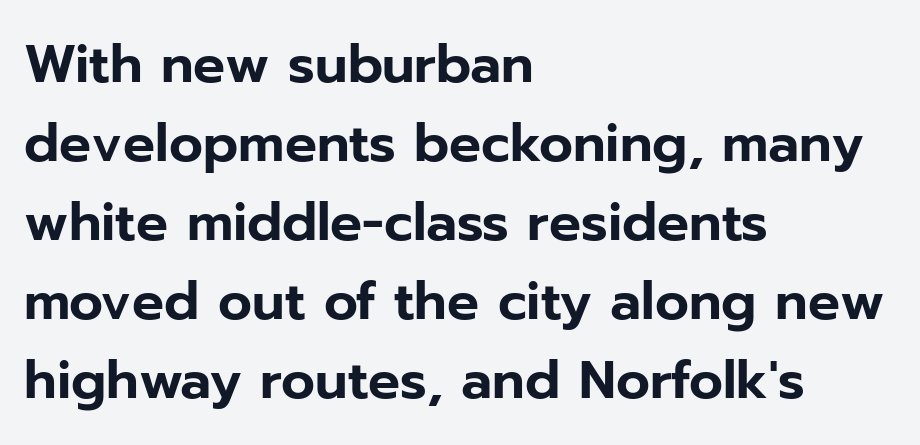
The image shows 53 px sans-serif type, upright; set left-aligned, normal line spacing (1.49x), normal letter spacing, not underlined; low stroke contrast and a medium x-height.
